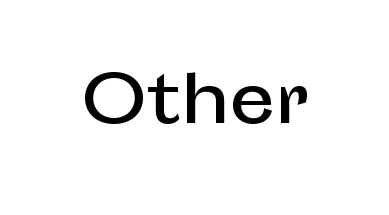
The image shows 64 px sans-serif type, upright; set normal letter spacing, not underlined; low stroke contrast and a medium x-height.
